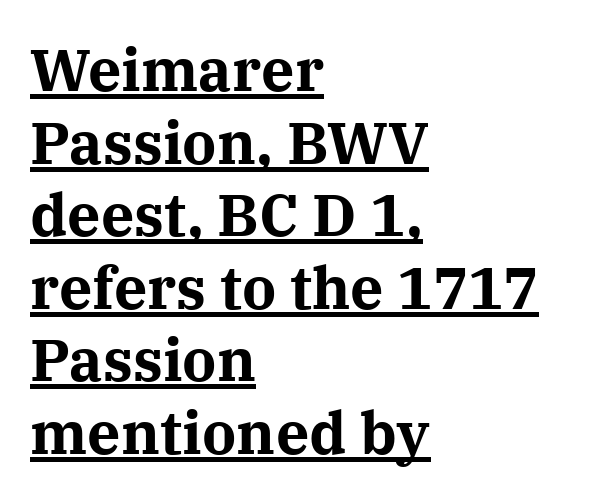
{"serif": "yes", "italic": "no", "bold": "yes", "weight": "bold", "width": "normal", "stroke_contrast": "medium", "x_height": "medium", "monospaced": "no", "underline": "yes", "align": "left", "line_spacing_ratio": 1.23, "letter_spacing": "normal", "letter_spacing_em": 0.0, "glyph_px": 59}
